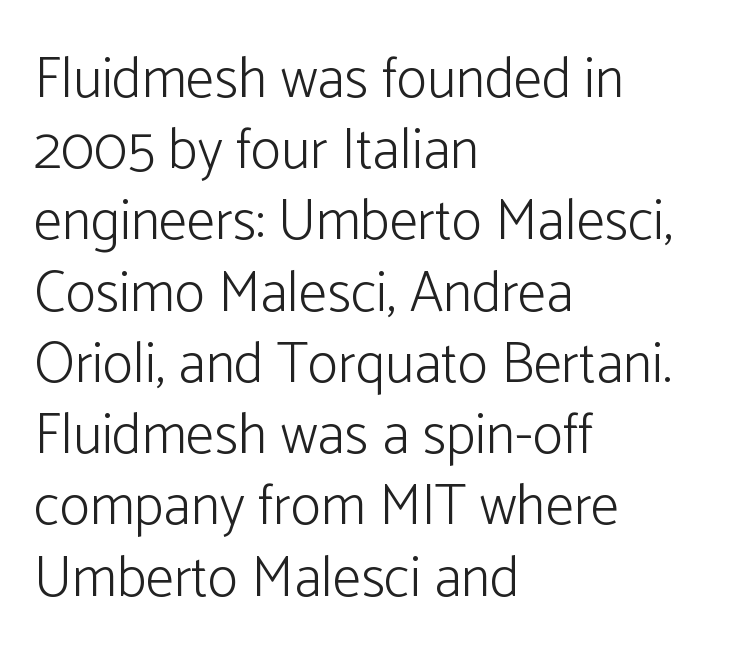
The image shows 57 px light sans-serif type, upright; set left-aligned, normal line spacing (1.25x), normal letter spacing, not underlined; low stroke contrast and a medium x-height.
